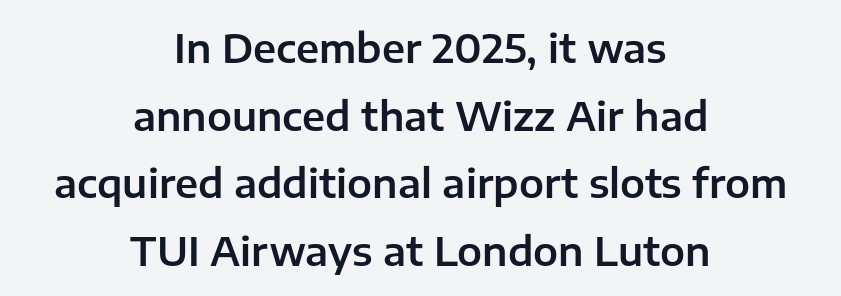
The typesetter chose a symmetrical, centered arrangement here. The type family on display is of the sans-serif kind. This rendering features lettering with no underline. The letters advance in unequal steps, a hallmark of proportional type.
